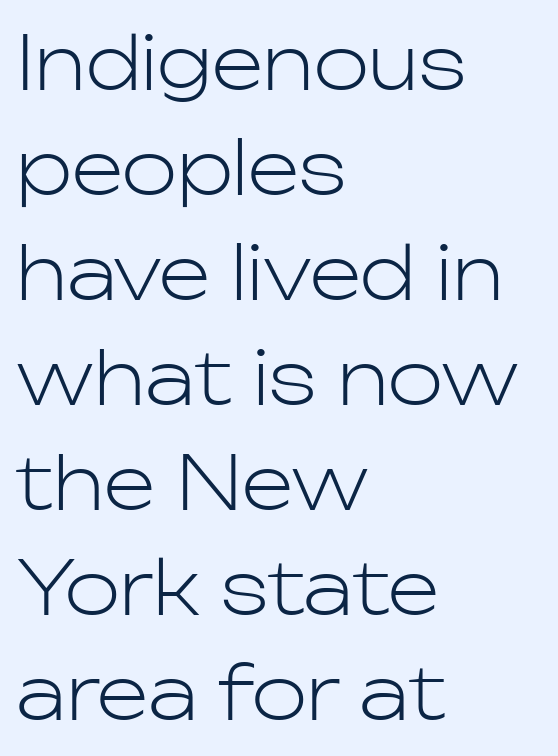
The space between consecutive lines is moderate. Does extra space separate the letters? No, they use regular spacing. You could not count columns in this text — the font is proportionally spaced. When letters stand straight like this, we call the style roman or upright. Is the block centered? No — it sits flush against the left margin.
